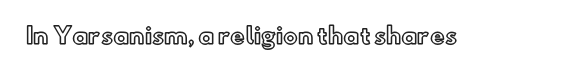
Q: Is the text italic (slanted)? A: No, it is upright.
Q: Is the text underlined? A: No.
Q: Is the spacing between letters normal or unusually wide? A: Normal.
